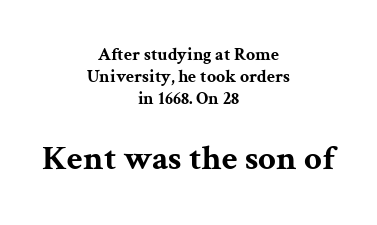
{"serif": "yes", "italic": "no", "bold": "yes", "weight": "bold", "width": "wide", "stroke_contrast": "medium", "x_height": "medium", "monospaced": "no", "underline": "no", "align": "center", "line_spacing_ratio": 1.21, "letter_spacing": "normal", "letter_spacing_em": 0.0, "larger_block": "second", "size_ratio": 1.94, "glyph_px": 35}
